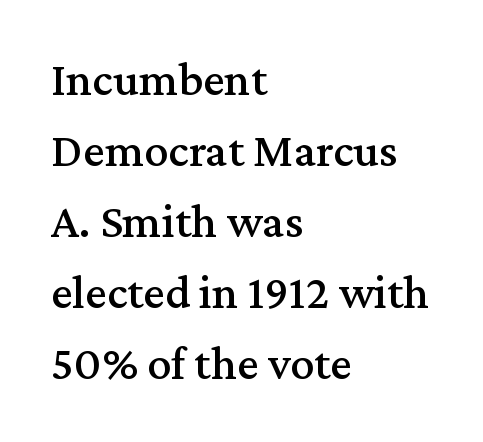
{"serif": "yes", "italic": "no", "width": "normal", "stroke_contrast": "medium", "x_height": "medium", "monospaced": "no", "underline": "no", "align": "left", "line_spacing": "normal", "line_spacing_ratio": 1.48, "letter_spacing": "normal", "letter_spacing_em": 0.0, "glyph_px": 48}
